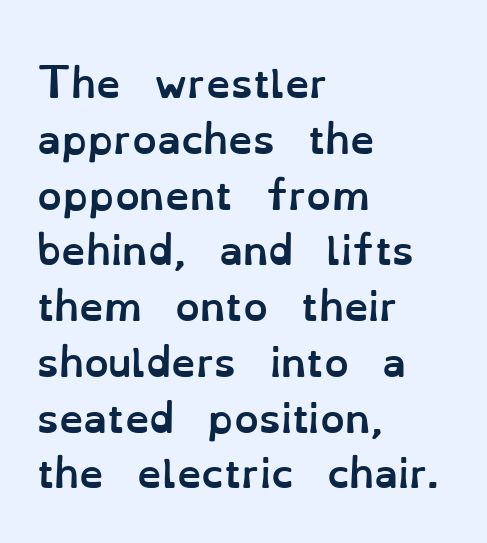
The rendering uses natural spacing where letterforms have individual widths. This sample uses plain, unmodified letter spacing. Reading down the block, your eye returns to a fixed left position each line. Posture: straight, roman, zero tilt. How heavy is the stroke? Heavy — this is a bold.
